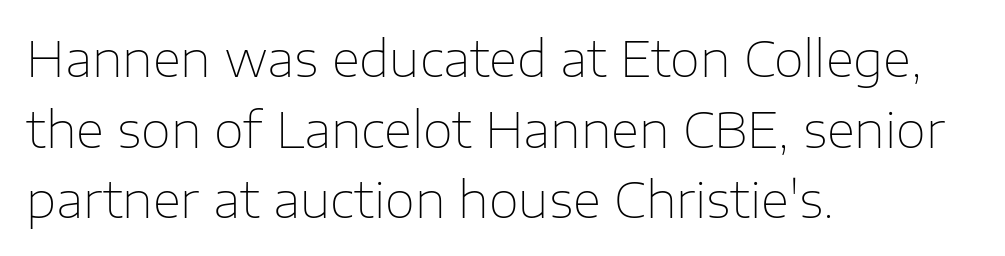
{"serif": "no", "italic": "no", "bold": "no", "weight": "thin", "width": "normal", "stroke_contrast": "low", "x_height": "medium", "monospaced": "no", "underline": "no", "align": "left", "line_spacing": "normal", "line_spacing_ratio": 1.44, "letter_spacing": "normal", "letter_spacing_em": 0.0, "glyph_px": 49}
